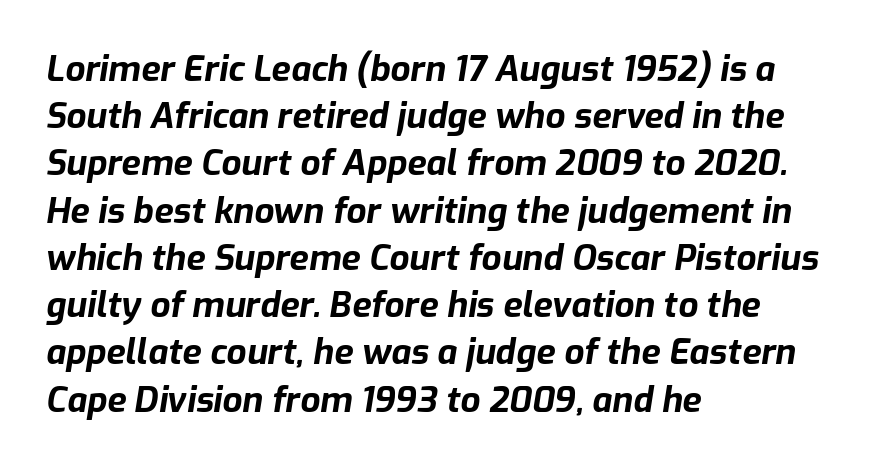
This block has exactly the height ordinary leading produces. Has an underline been added? It has not. The compositor pushed each line to the left boundary. Is the letter spacing exaggerated? No — it looks like the ordinary default.
